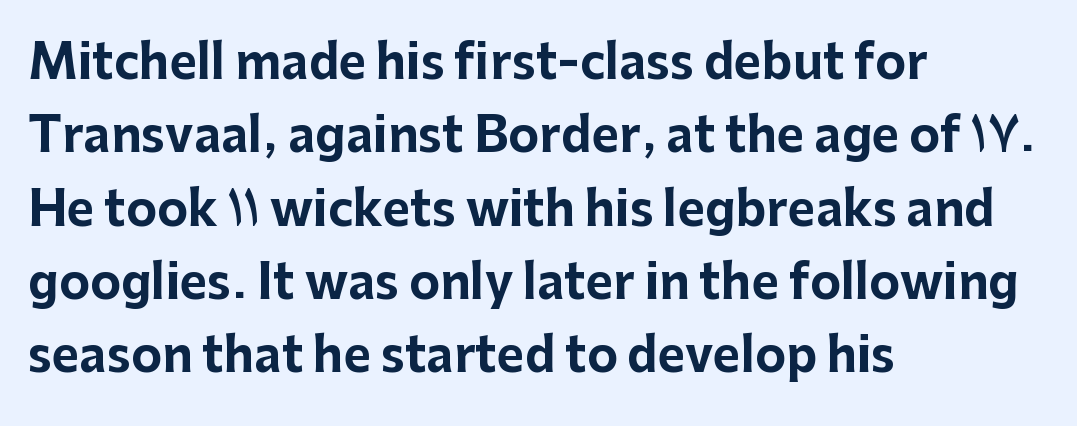
Q: Is the text bold? A: Yes.
Q: Is the text italic (slanted)? A: No, it is upright.
Q: Is the typeface a serif or a sans-serif typeface? A: Sans-serif.
Q: Is the text underlined? A: No.
Q: How is the paragraph aligned? A: Left-aligned.
Q: Is the spacing between letters normal or unusually wide? A: Normal.
Q: Is the spacing between lines tight, normal or loose? A: Normal.
Q: Width (condensed, normal, or wide)? A: Normal.
Q: Stroke contrast? A: Low.
Q: x-height? A: Medium.
Q: Monospaced? A: No.
